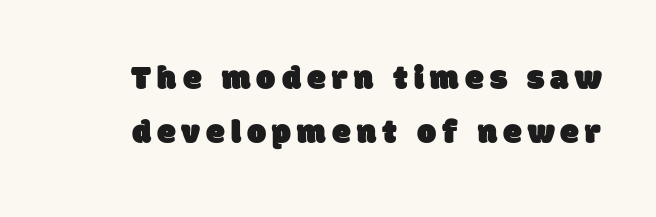
The string is rendered with underlining switched off. Nope, no serifs anywhere on these letters. Note the varied advance widths — an 'i' is clearly narrower than an 'm'. What's the leading like? Ordinary, nothing unusual.
